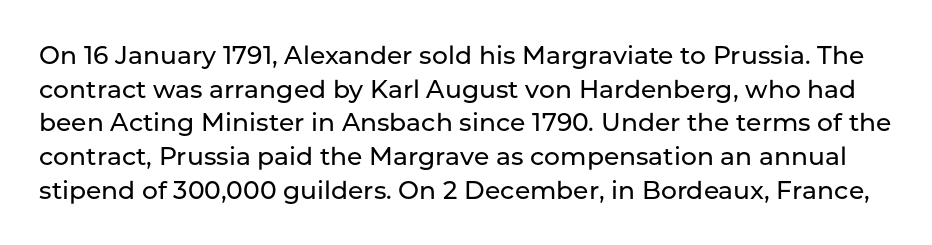
Q: Is the text italic (slanted)? A: No, it is upright.
Q: Is the text underlined? A: No.
Q: Is the spacing between letters normal or unusually wide? A: Normal.
Q: Is the spacing between lines tight, normal or loose? A: Normal.
